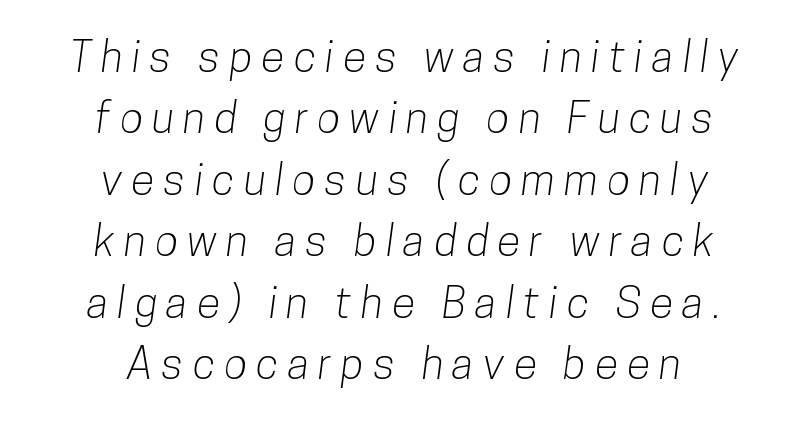
{"serif": "no", "width": "condensed", "stroke_contrast": "low", "x_height": "medium", "monospaced": "no", "underline": "no", "align": "center", "line_spacing": "normal", "line_spacing_ratio": 1.43, "letter_spacing": "wide", "letter_spacing_em": 0.21, "glyph_px": 43}
